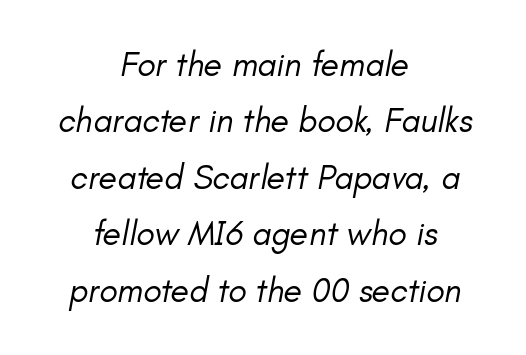
Vertical stems look standard width or narrower in stroke. The passage is arranged like a title page — every line centered. Spacing between characters is what you'd get straight out of the box. These lines were composed using italics. The letters advance in unequal steps, a hallmark of proportional type. Anything drawn beneath the words? Only blank space.
